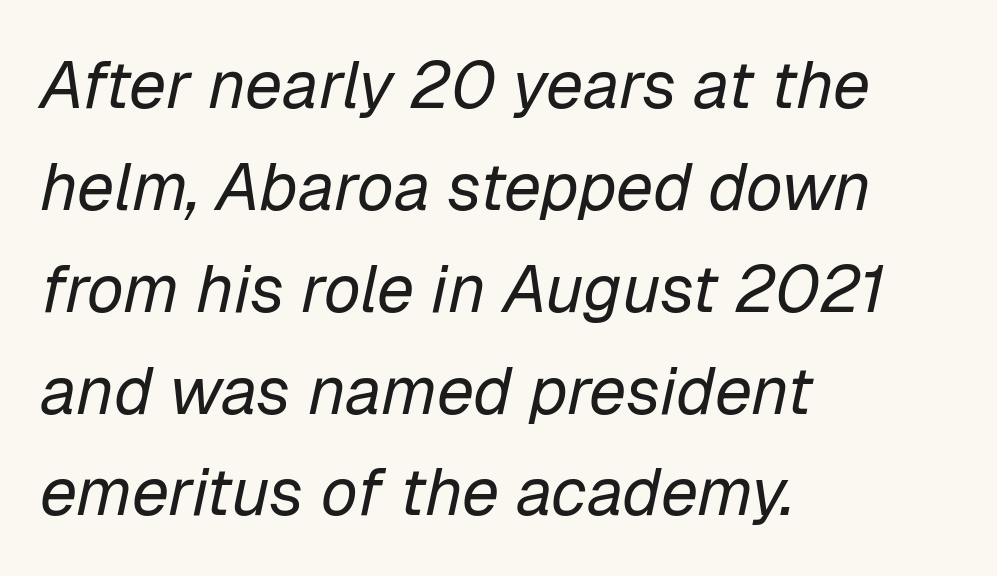
{"italic": "yes", "lean": "right", "slant_degrees": 12, "bold": "no", "weight": "regular", "width": "normal", "stroke_contrast": "low", "x_height": "medium", "monospaced": "no", "underline": "no", "align": "left", "line_spacing": "normal", "line_spacing_ratio": 1.52, "letter_spacing": "normal", "letter_spacing_em": 0.0, "glyph_px": 67}
